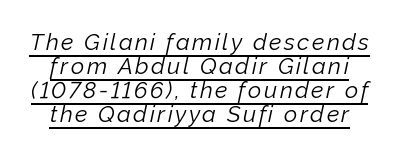
Q: Is the text bold? A: No.
Q: Is the text italic (slanted)? A: Yes, it leans right by about 12 degrees.
Q: Is the text underlined? A: Yes.
Q: How is the paragraph aligned? A: Centered.
Q: Is the spacing between lines tight, normal or loose? A: Tight.
